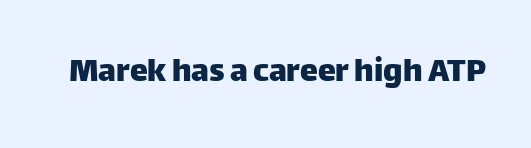
{"serif": "no", "italic": "no", "width": "normal", "stroke_contrast": "low", "x_height": "large", "monospaced": "no", "underline": "no", "letter_spacing": "normal", "letter_spacing_em": 0.0, "glyph_px": 36}
